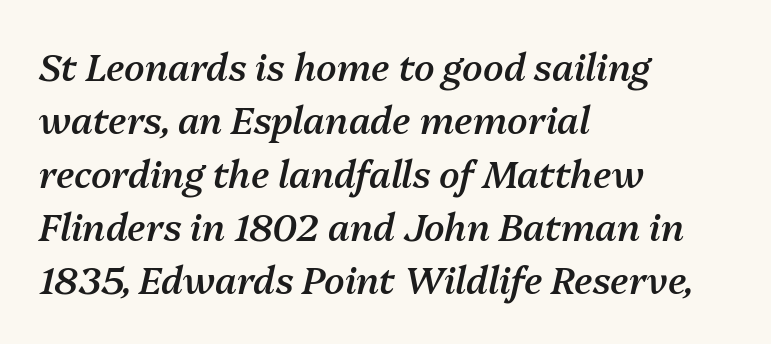
Q: Is the text bold? A: Semi-bold.
Q: Is the text italic (slanted)? A: Yes, it leans right by about 13 degrees.
Q: Is the text underlined? A: No.
Q: How is the paragraph aligned? A: Left-aligned.
Q: Is the spacing between letters normal or unusually wide? A: Normal.
Q: Is the spacing between lines tight, normal or loose? A: Normal.
Q: Width (condensed, normal, or wide)? A: Normal.
Q: Stroke contrast? A: Medium.
Q: x-height? A: Medium.
Q: Monospaced? A: No.
